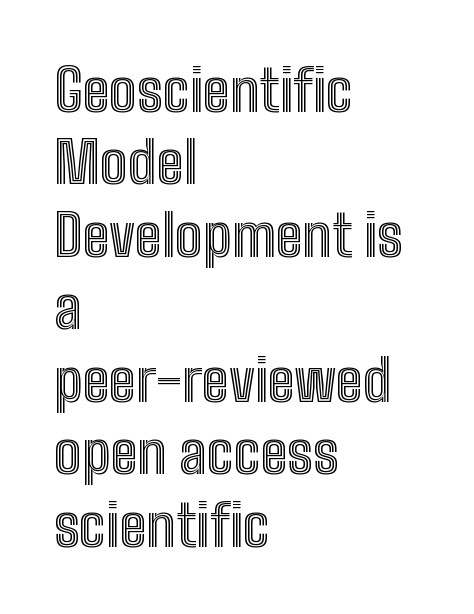
Q: Is the text italic (slanted)? A: No, it is upright.
Q: Is the text underlined? A: No.
Q: How is the paragraph aligned? A: Left-aligned.
Q: Is the spacing between letters normal or unusually wide? A: Normal.
Q: Is the spacing between lines tight, normal or loose? A: Normal.
Q: Width (condensed, normal, or wide)? A: Condensed.
Q: x-height? A: Medium.
Q: Monospaced? A: No.
